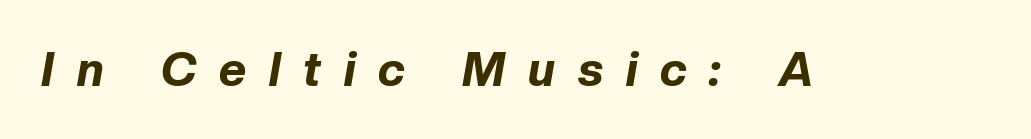
{"italic": "yes", "lean": "right", "slant_degrees": 10, "bold": "yes", "weight": "bold", "width": "normal", "stroke_contrast": "low", "x_height": "medium", "monospaced": "no", "underline": "no", "letter_spacing": "wide", "letter_spacing_em": 0.49, "glyph_px": 47}
